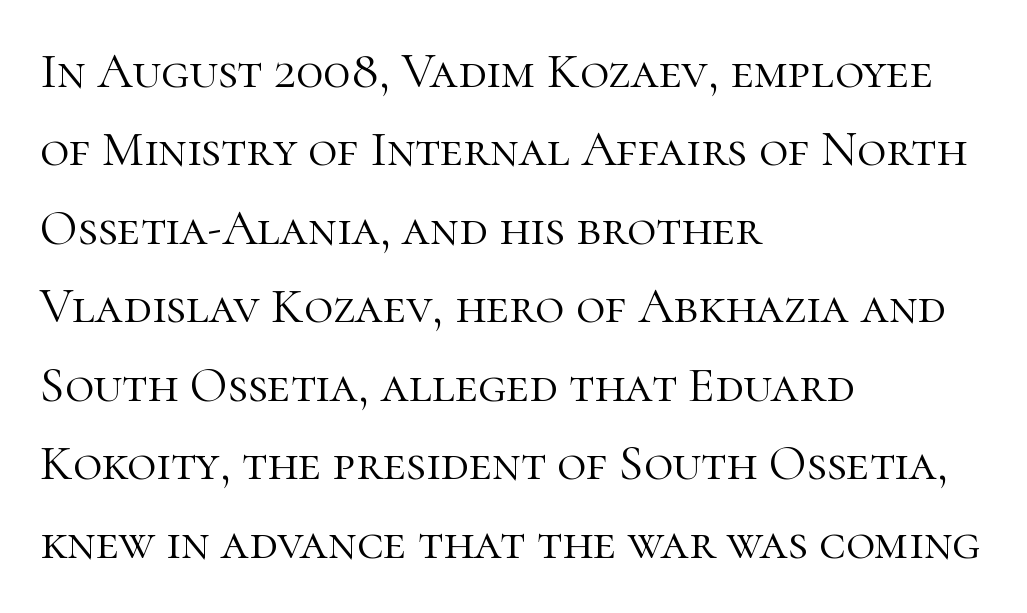
{"serif": "yes", "italic": "no", "bold": "no", "weight": "light", "width": "normal", "stroke_contrast": "high", "x_height": "medium", "monospaced": "no", "underline": "no", "align": "left", "line_spacing": "normal", "line_spacing_ratio": 1.57, "letter_spacing": "normal", "letter_spacing_em": 0.0, "glyph_px": 50}
